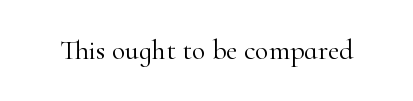
{"serif": "yes", "italic": "no", "bold": "no", "weight": "light", "width": "normal", "stroke_contrast": "high", "x_height": "small", "monospaced": "no", "underline": "no", "letter_spacing": "normal", "letter_spacing_em": 0.0, "glyph_px": 28}
